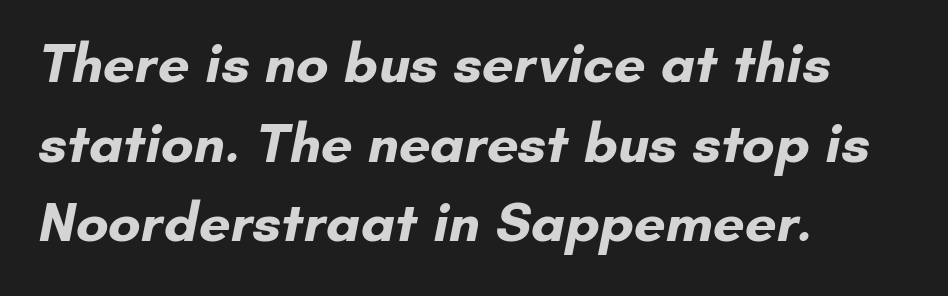
Q: Is the text bold? A: Yes.
Q: Is the typeface a serif or a sans-serif typeface? A: Sans-serif.
Q: Is the text underlined? A: No.
Q: How is the paragraph aligned? A: Left-aligned.
Q: Is the spacing between letters normal or unusually wide? A: Normal.
Q: Is the spacing between lines tight, normal or loose? A: Normal.
Q: Width (condensed, normal, or wide)? A: Normal.
Q: Stroke contrast? A: Low.
Q: x-height? A: Small.
Q: Monospaced? A: No.
